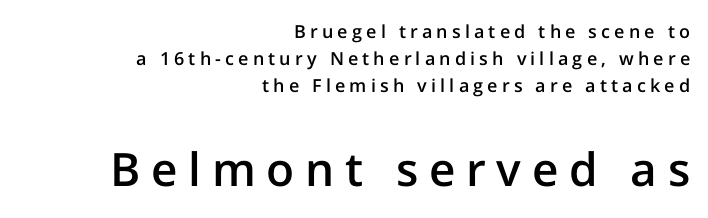
{"serif": "no", "italic": "no", "bold": "semi", "weight": "semibold", "width": "normal", "stroke_contrast": "low", "x_height": "medium", "monospaced": "no", "underline": "no", "align": "right", "line_spacing": "normal", "line_spacing_ratio": 1.5, "letter_spacing": "wide", "letter_spacing_em": 0.23, "larger_block": "second", "size_ratio": 2.56, "glyph_px": 46}
